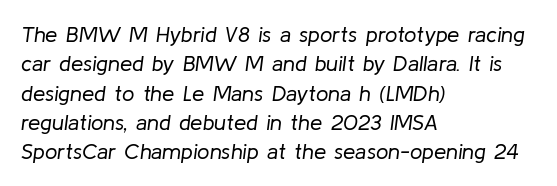
{"italic": "yes", "lean": "right", "slant_degrees": 8, "bold": "no", "underline": "no", "align": "left", "line_spacing": "normal", "line_spacing_ratio": 1.33, "letter_spacing": "normal", "letter_spacing_em": 0.0, "glyph_px": 22}
